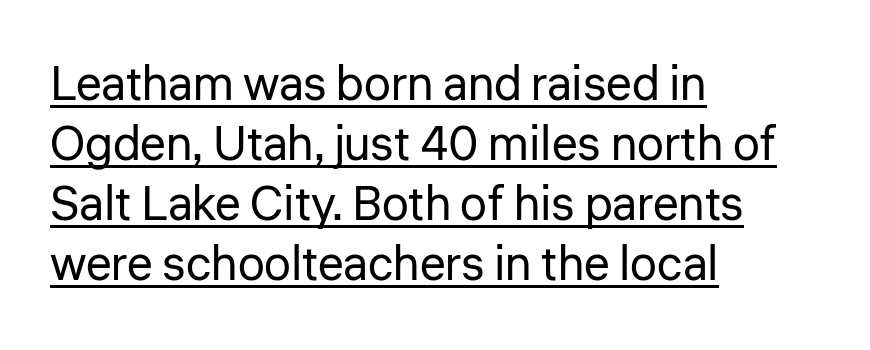
{"serif": "no", "italic": "no", "bold": "no", "weight": "regular", "width": "normal", "stroke_contrast": "low", "x_height": "medium", "monospaced": "no", "underline": "yes", "align": "left", "line_spacing": "normal", "line_spacing_ratio": 1.25, "letter_spacing": "normal", "letter_spacing_em": 0.0, "glyph_px": 48}
